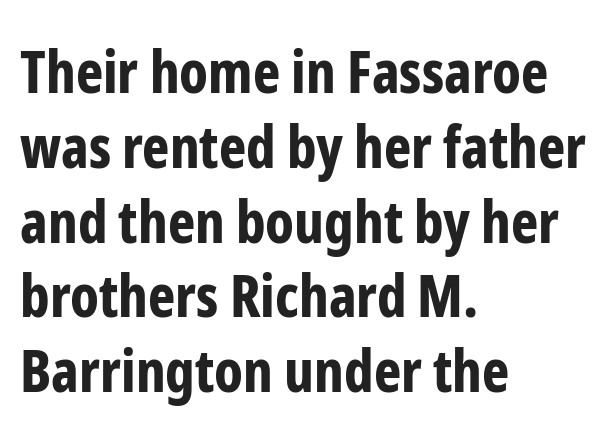
{"serif": "no", "italic": "no", "bold": "yes", "weight": "bold", "width": "condensed", "stroke_contrast": "low", "x_height": "medium", "monospaced": "no", "underline": "no", "align": "left", "line_spacing": "normal", "line_spacing_ratio": 1.29, "letter_spacing": "normal", "letter_spacing_em": 0.0, "glyph_px": 58}
